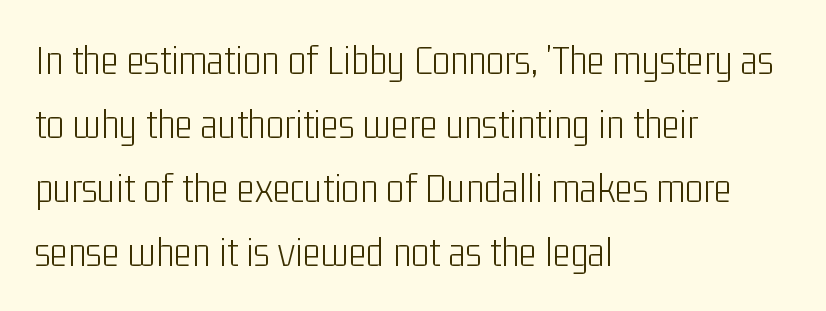
{"serif": "no", "italic": "no", "bold": "no", "weight": "light", "width": "condensed", "stroke_contrast": "low", "x_height": "medium", "monospaced": "no", "underline": "no", "align": "left", "line_spacing": "normal", "line_spacing_ratio": 1.49, "letter_spacing": "normal", "letter_spacing_em": 0.0, "glyph_px": 43}
